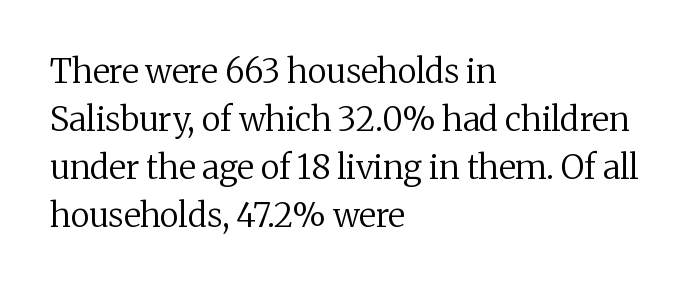
{"serif": "yes", "italic": "no", "bold": "no", "weight": "regular", "width": "normal", "stroke_contrast": "medium", "x_height": "medium", "monospaced": "no", "underline": "no", "align": "left", "line_spacing": "normal", "line_spacing_ratio": 1.45, "letter_spacing": "normal", "letter_spacing_em": 0.0, "glyph_px": 33}
